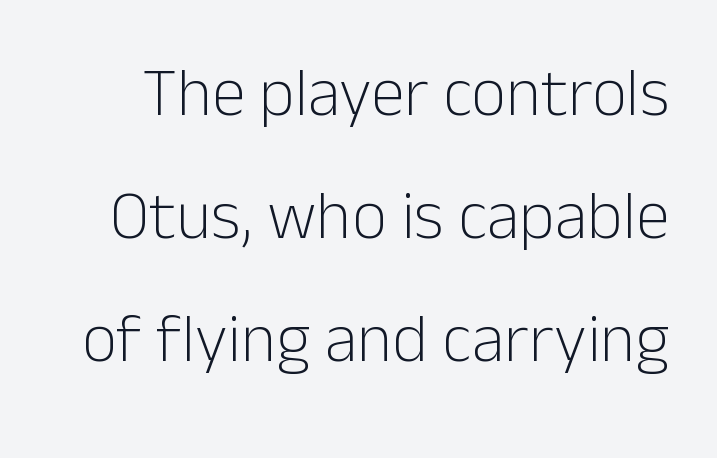
Q: Is the text bold? A: No.
Q: Is the text italic (slanted)? A: No, it is upright.
Q: Is the typeface a serif or a sans-serif typeface? A: Sans-serif.
Q: Is the text underlined? A: No.
Q: Is the spacing between letters normal or unusually wide? A: Normal.
Q: Width (condensed, normal, or wide)? A: Normal.
Q: Stroke contrast? A: Low.
Q: x-height? A: Medium.
Q: Monospaced? A: No.
